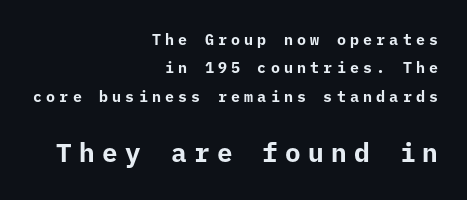
The characters look thick and weighty, a clear bold. Two sizes are in play, and the larger belongs to the second block. Posture: vertical. The line-height multiplier appears high, well above default.
